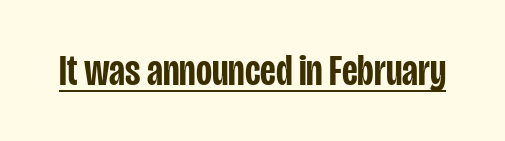
{"serif": "no", "italic": "no", "bold": "semi", "weight": "semibold", "width": "condensed", "stroke_contrast": "low", "x_height": "large", "monospaced": "no", "underline": "yes", "letter_spacing": "normal", "letter_spacing_em": 0.0, "glyph_px": 44}
